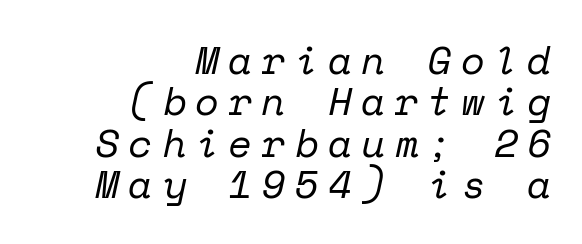
A typesetter would call this monospace, since all characters share one set width. Descenders hang freely into open space. Quick note: italic. Unlike a clean sans, this face finishes its strokes with serifs.
